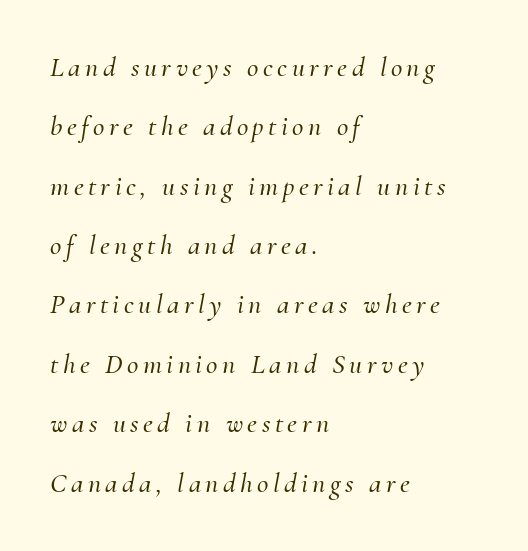
Q: Is the text italic (slanted)? A: Yes, it leans right by about 10 degrees.
Q: Is the typeface a serif or a sans-serif typeface? A: Serif.
Q: Is the text underlined? A: No.
Q: How is the paragraph aligned? A: Left-aligned.
Q: Is the spacing between lines tight, normal or loose? A: Loose.
Q: Width (condensed, normal, or wide)? A: Normal.
Q: Stroke contrast? A: Medium.
Q: x-height? A: Small.
Q: Monospaced? A: No.
